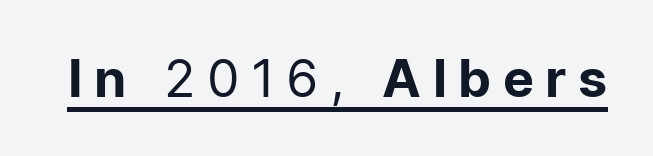
{"serif": "no", "italic": "no", "bold": "no", "weight": "regular", "width": "normal", "stroke_contrast": "low", "x_height": "medium", "monospaced": "no", "underline": "yes", "letter_spacing": "wide", "letter_spacing_em": 0.22, "glyph_px": 52}
